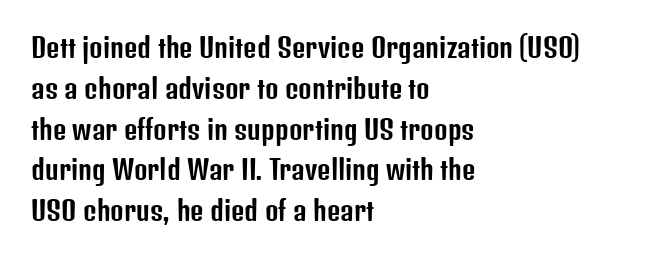
Q: Is the text italic (slanted)? A: No, it is upright.
Q: Is the text underlined? A: No.
Q: How is the paragraph aligned? A: Left-aligned.
Q: Is the spacing between letters normal or unusually wide? A: Normal.
Q: Is the spacing between lines tight, normal or loose? A: Normal.
